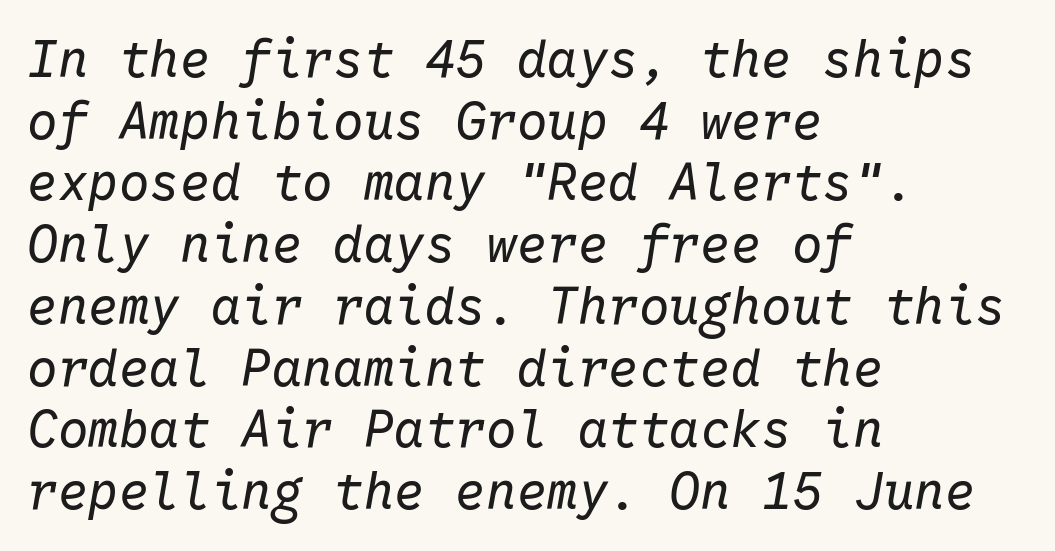
The image shows 51 px regular-weight type, italic (leaning right), monospaced; set left-aligned, line spacing 1.21x, normal letter spacing, not underlined; low stroke contrast and a medium x-height.
